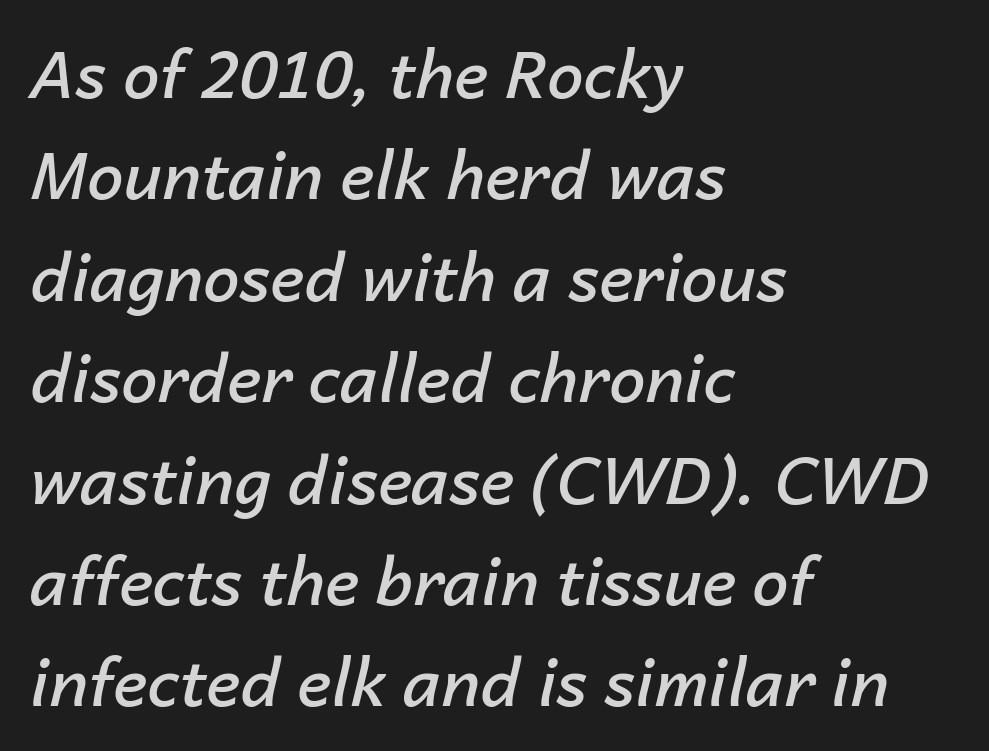
The image shows 65 px semibold type, italic (leaning right); set left-aligned, normal line spacing (1.56x), normal letter spacing, not underlined; low stroke contrast and a medium x-height.
